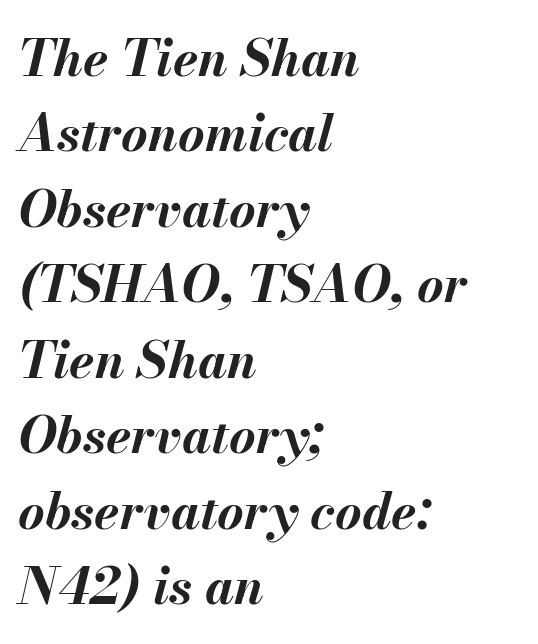
The image shows 51 px bold type, italic (leaning right); set left-aligned, normal line spacing (1.48x), normal letter spacing, not underlined; medium stroke contrast and a small x-height.
